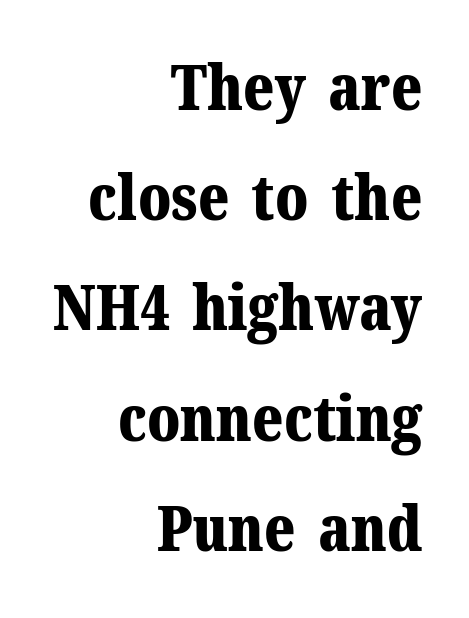
The image shows 63 px bold serif type, upright; set right-aligned, line spacing 1.75x, normal letter spacing, not underlined; medium stroke contrast and a medium x-height.
